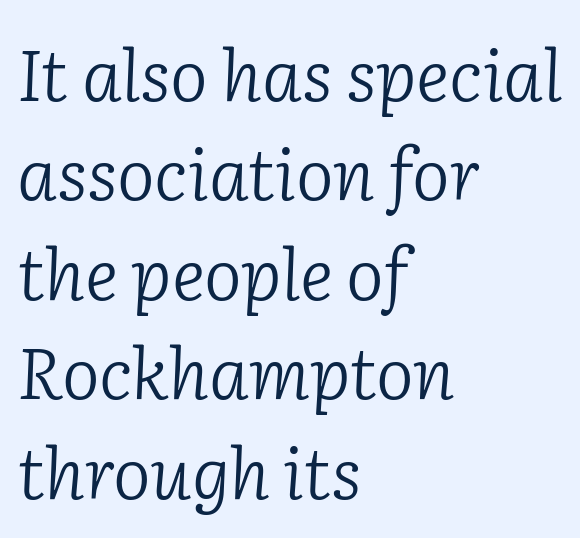
{"serif": "yes", "italic": "yes", "lean": "right", "slant_degrees": 2, "bold": "no", "weight": "light", "width": "normal", "stroke_contrast": "low", "x_height": "medium", "monospaced": "no", "underline": "no", "align": "left", "line_spacing": "normal", "line_spacing_ratio": 1.4, "letter_spacing": "normal", "letter_spacing_em": 0.0, "glyph_px": 71}
